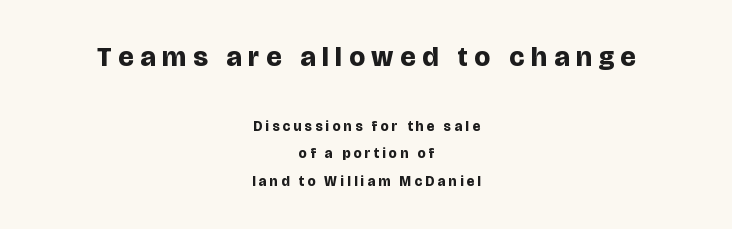
A centered setting, common on invitations and titles, is used for this passage. A typesetter would call this leading open, well beyond the default. Between these two stacked blocks, the higher one wins on size. Does the weight exceed regular? Yes, all the way to bold. You could not count columns in this text — the font is proportionally spaced. Serifs: no, the terminals of the letterforms are clean.
